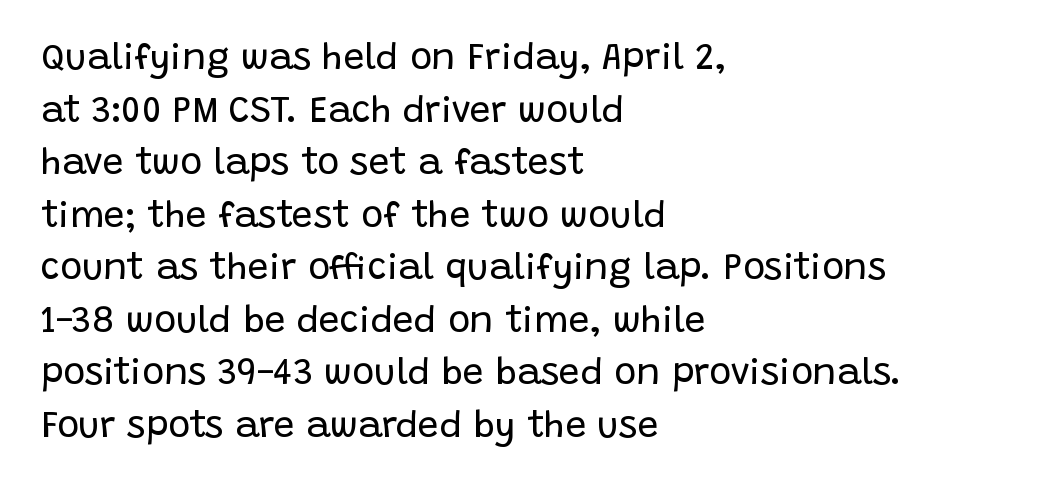
Q: Is the text bold? A: No.
Q: Is the text italic (slanted)? A: No, it is upright.
Q: Is the typeface a serif or a sans-serif typeface? A: Sans-serif.
Q: Is the text underlined? A: No.
Q: How is the paragraph aligned? A: Left-aligned.
Q: Is the spacing between letters normal or unusually wide? A: Normal.
Q: Is the spacing between lines tight, normal or loose? A: Normal.
Q: Width (condensed, normal, or wide)? A: Normal.
Q: Stroke contrast? A: Low.
Q: x-height? A: Large.
Q: Monospaced? A: No.
